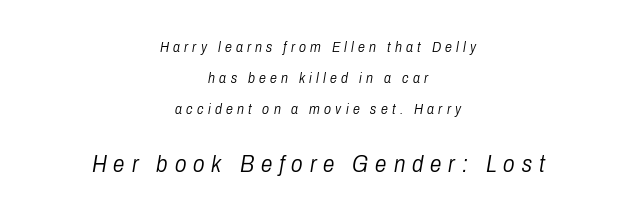
Q: Is the text bold? A: No.
Q: Is the text italic (slanted)? A: Yes, it leans right by about 10 degrees.
Q: Is the text underlined? A: No.
Q: How is the paragraph aligned? A: Centered.
Q: Is the spacing between letters normal or unusually wide? A: Unusually wide.
Q: Is the spacing between lines tight, normal or loose? A: Loose.
Q: Which block of text is set in a larger size, the first (top) or the second (bottom)? A: The second (bottom) one.
